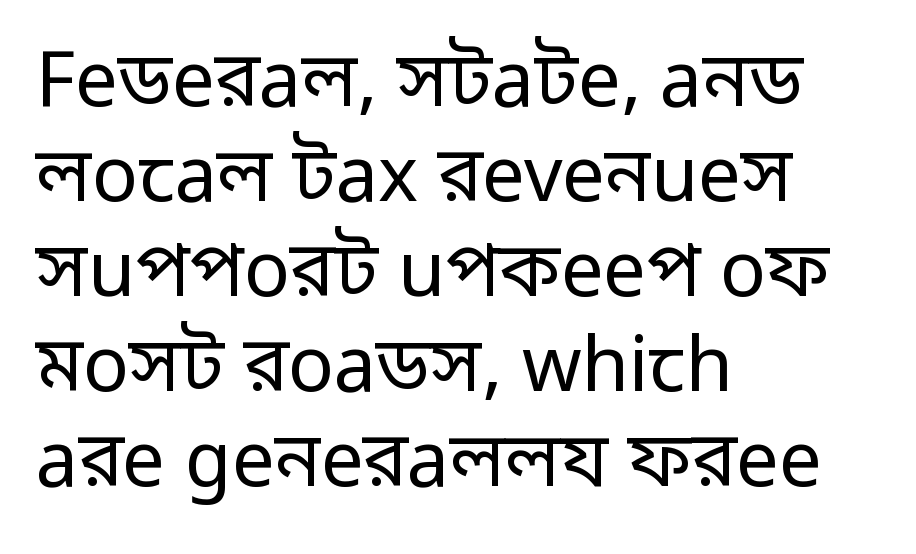
{"serif": "no", "italic": "no", "bold": "no", "weight": "regular", "width": "normal", "stroke_contrast": "low", "x_height": "medium", "monospaced": "no", "underline": "no", "align": "left", "line_spacing": "normal", "line_spacing_ratio": 1.25, "letter_spacing": "normal", "letter_spacing_em": 0.0, "glyph_px": 76}
